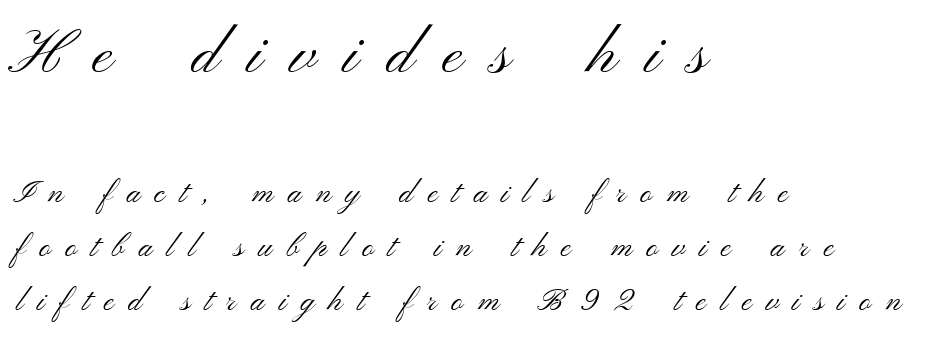
The image shows 62 px light, wide sans-serif type; set left-aligned, line spacing 1.74x, unusually wide letter spacing (+0.47 em), not underlined; the first (top) block is 2.0x larger; medium stroke contrast and a small x-height.
